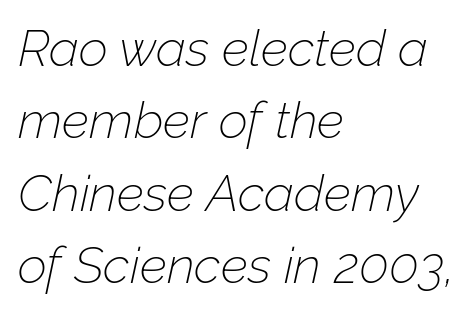
The image shows 51 px thin type, italic (leaning right); set left-aligned, normal line spacing (1.42x), normal letter spacing, not underlined; low stroke contrast and a medium x-height.
